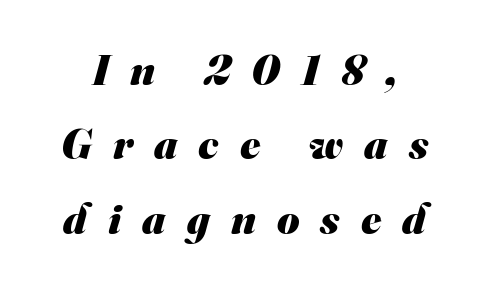
Q: Is the text bold? A: Yes.
Q: Is the typeface a serif or a sans-serif typeface? A: Sans-serif.
Q: Is the text underlined? A: No.
Q: Is the spacing between letters normal or unusually wide? A: Unusually wide.
Q: Width (condensed, normal, or wide)? A: Normal.
Q: Stroke contrast? A: Medium.
Q: x-height? A: Small.
Q: Monospaced? A: No.
